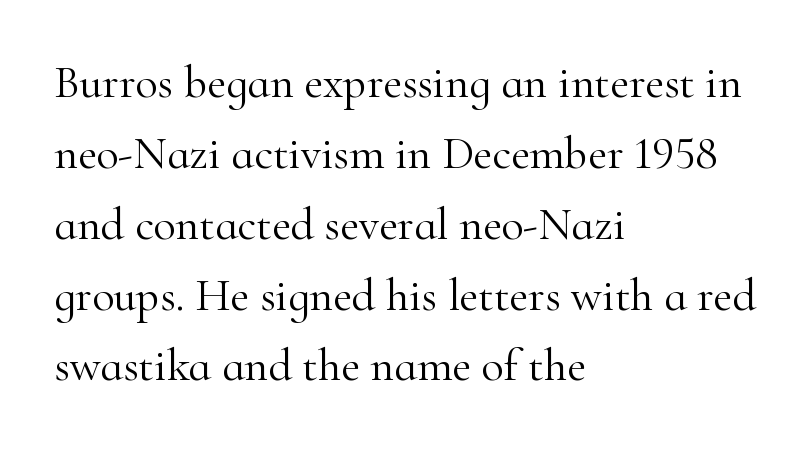
The image shows 46 px light serif type, upright; set left-aligned, normal line spacing (1.54x), normal letter spacing, not underlined; high stroke contrast and a small x-height.
